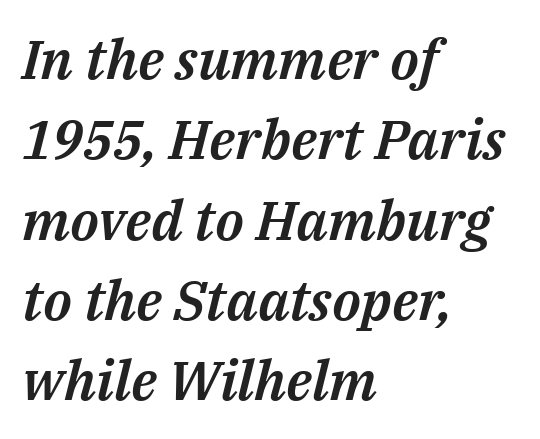
{"italic": "yes", "lean": "right", "slant_degrees": 14, "width": "normal", "stroke_contrast": "medium", "x_height": "medium", "monospaced": "no", "underline": "no", "align": "left", "line_spacing": "normal", "line_spacing_ratio": 1.46, "letter_spacing": "normal", "letter_spacing_em": 0.0, "glyph_px": 55}
